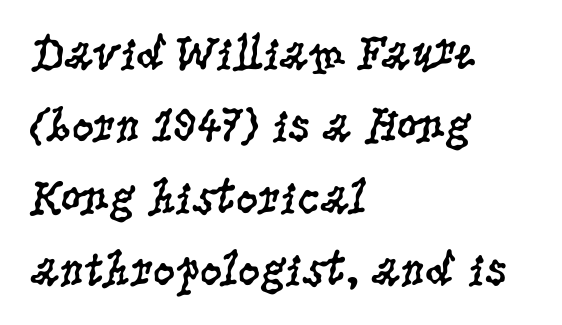
{"serif": "yes", "bold": "no", "weight": "regular", "width": "condensed", "stroke_contrast": "low", "x_height": "large", "monospaced": "no", "underline": "no", "align": "left", "line_spacing": "normal", "line_spacing_ratio": 1.47, "letter_spacing": "normal", "letter_spacing_em": 0.0, "glyph_px": 49}
